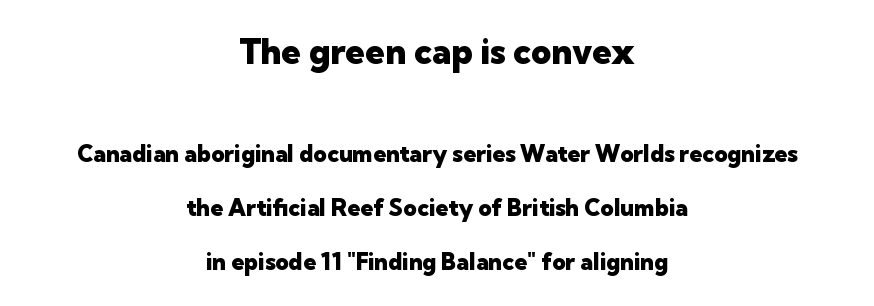
A typesetter would label this face a sans. Leftover space on each line is divided equally before and after the words. You could not count columns in this text — the font is proportionally spaced. The horizontal fit of the characters is conventional and even. Rows of type keep a wide berth in the vertical direction.
